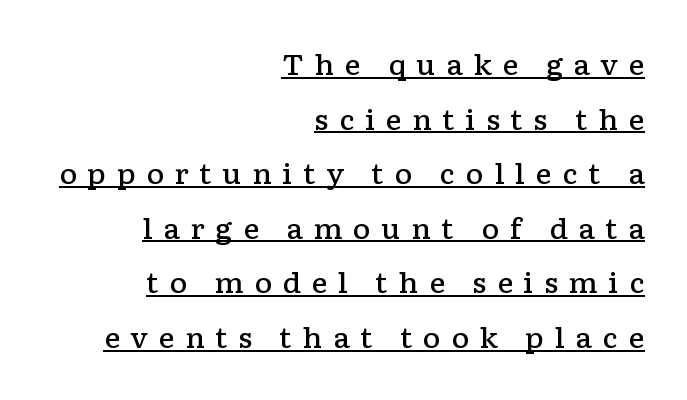
{"italic": "no", "bold": "semi", "underline": "yes", "align": "right", "line_spacing": "loose", "line_spacing_ratio": 2.02, "letter_spacing": "wide", "letter_spacing_em": 0.39, "glyph_px": 27}
